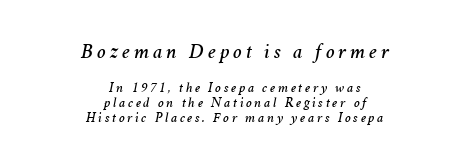
The image shows 21 px text type, italic (leaning right); set centered, tight line spacing (1.06x), not underlined; the first (top) block is 1.5x larger.
